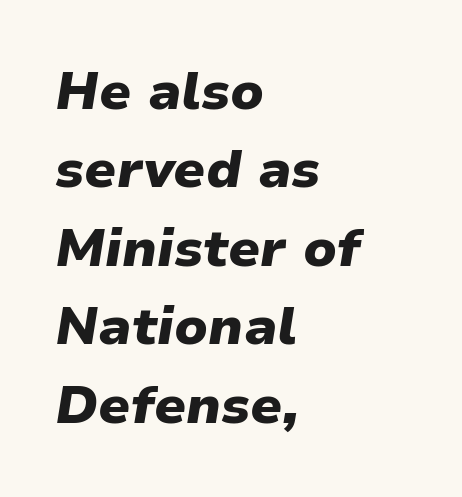
The image shows 53 px heavy type, italic (leaning right); set left-aligned, normal line spacing (1.48x), normal letter spacing, not underlined; low stroke contrast and a medium x-height.
